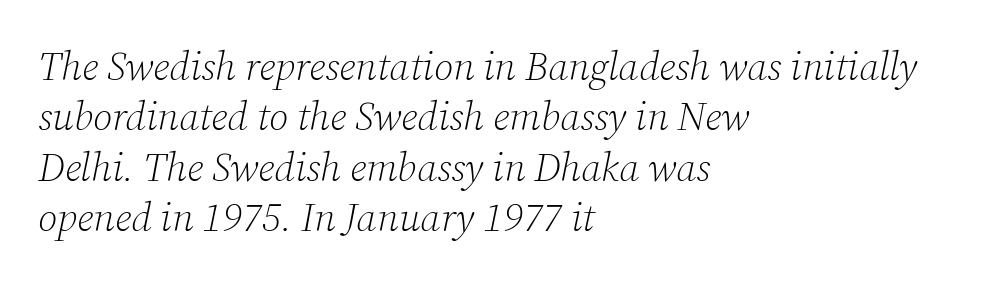
A normal amount of white space separates one row of letters from the next. Spacing verdict: proportional, widths tailored to each character. The whole block is typeset with a tilt. The setting favours the left margin, as ordinary paragraphs usually do. Small tapered or slab feet sit at the stroke ends, so this counts as serif. Beneath every word, the page is bare.
